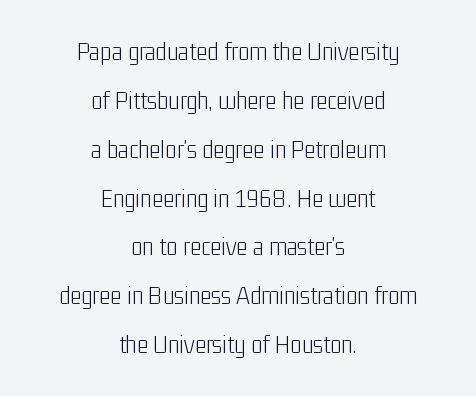
Q: Is the text bold? A: No.
Q: Is the text italic (slanted)? A: No, it is upright.
Q: Is the text underlined? A: No.
Q: How is the paragraph aligned? A: Centered.
Q: Is the spacing between letters normal or unusually wide? A: Normal.
